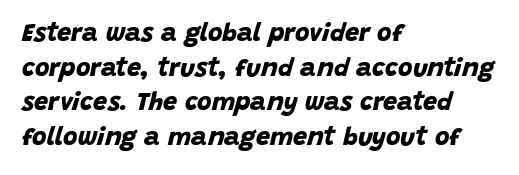
The image shows 25 px bold type; set left-aligned, normal line spacing (1.39x), normal letter spacing, not underlined.
